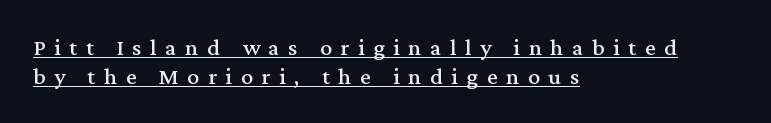
Italic? Not at all — the glyphs are vertical. Is the block centered? No — it sits flush against the left margin. Caption: lettering with a line underneath. The horizontal fit of the characters is loose and conspicuously gappy.
